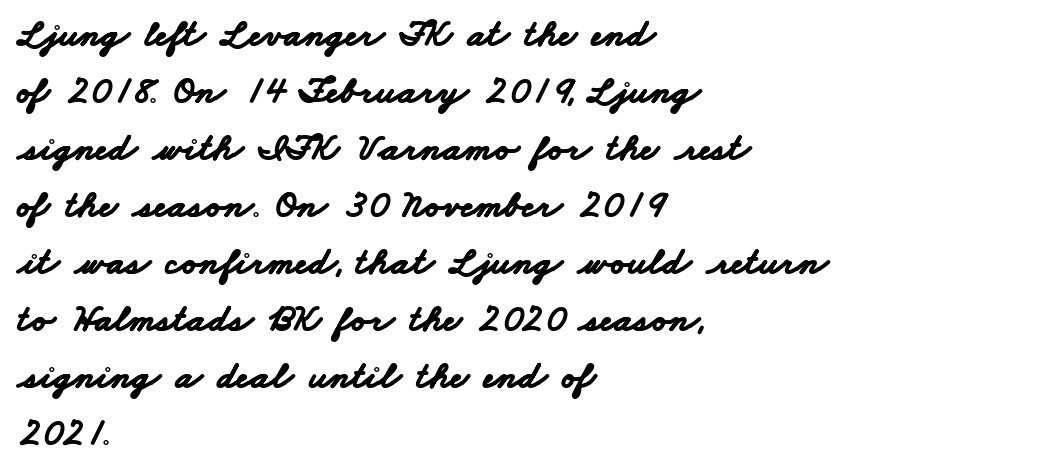
The image shows 39 px bold, wide sans-serif type; set left-aligned, normal line spacing (1.46x), normal letter spacing, not underlined; low stroke contrast and a small x-height.
